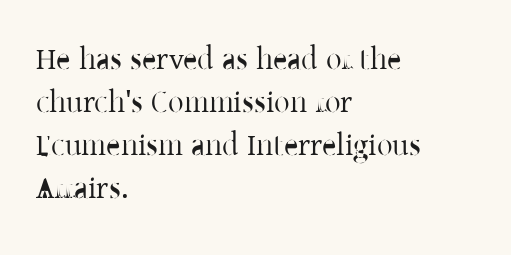
The image shows 31 px regular-weight serif type, upright; set left-aligned, normal line spacing (1.39x), normal letter spacing, not underlined; low stroke contrast and a medium x-height.
